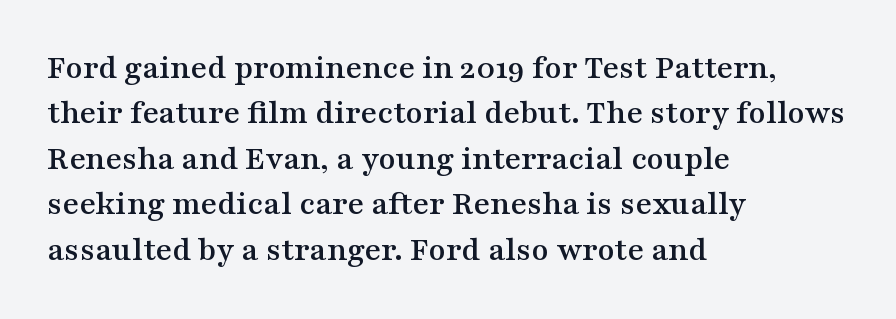
Q: Is the text italic (slanted)? A: No, it is upright.
Q: Is the typeface a serif or a sans-serif typeface? A: Serif.
Q: Is the text underlined? A: No.
Q: How is the paragraph aligned? A: Left-aligned.
Q: Is the spacing between letters normal or unusually wide? A: Normal.
Q: Is the spacing between lines tight, normal or loose? A: Normal.
Q: Width (condensed, normal, or wide)? A: Wide.
Q: Stroke contrast? A: Medium.
Q: x-height? A: Medium.
Q: Monospaced? A: No.
